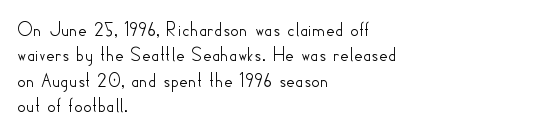
Short and long lines alike share a common starting point at left. Letters rest on an invisible, unmarked baseline. No extra tracking has been applied to these lines. Is there any slant? The stems are plumb.
